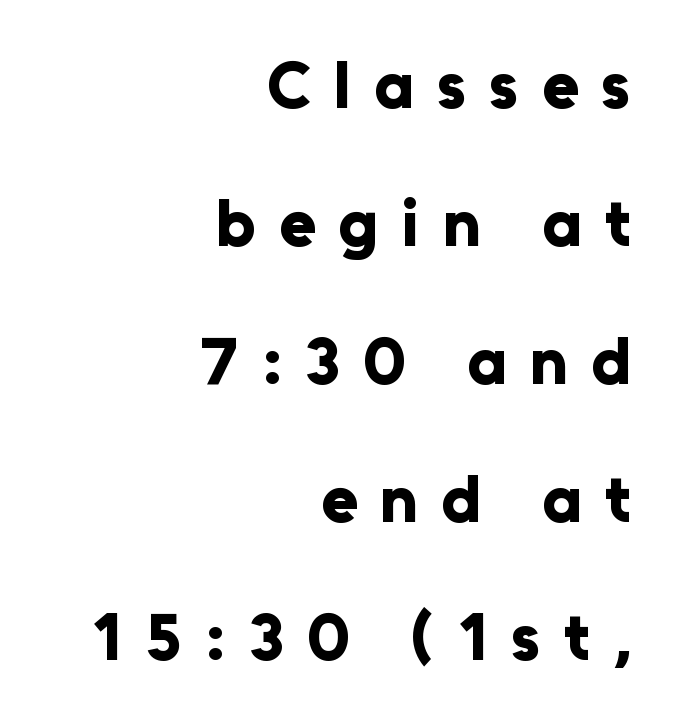
{"serif": "no", "italic": "no", "bold": "yes", "weight": "bold", "width": "normal", "stroke_contrast": "low", "x_height": "medium", "monospaced": "no", "underline": "no", "align": "right", "line_spacing": "loose", "line_spacing_ratio": 2.06, "letter_spacing": "wide", "letter_spacing_em": 0.34, "glyph_px": 67}
